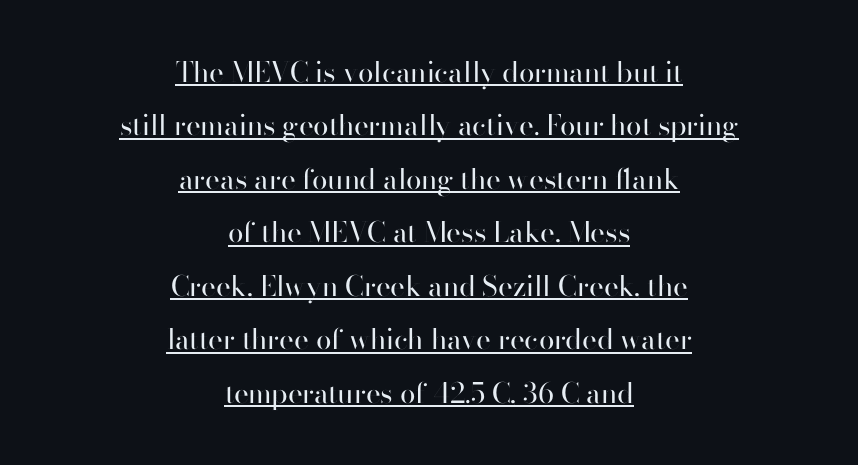
{"serif": "no", "italic": "no", "bold": "no", "weight": "regular", "width": "normal", "stroke_contrast": "high", "x_height": "small", "monospaced": "no", "underline": "yes", "align": "center", "line_spacing": "loose", "line_spacing_ratio": 1.91, "letter_spacing": "normal", "letter_spacing_em": 0.0, "glyph_px": 28}
